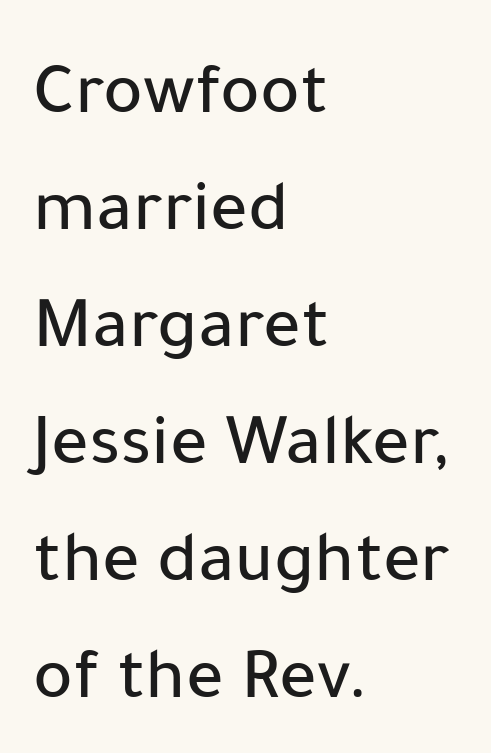
{"serif": "no", "italic": "no", "width": "normal", "stroke_contrast": "low", "x_height": "medium", "monospaced": "no", "underline": "no", "align": "left", "line_spacing": "normal", "line_spacing_ratio": 1.58, "letter_spacing": "normal", "letter_spacing_em": 0.0, "glyph_px": 74}
